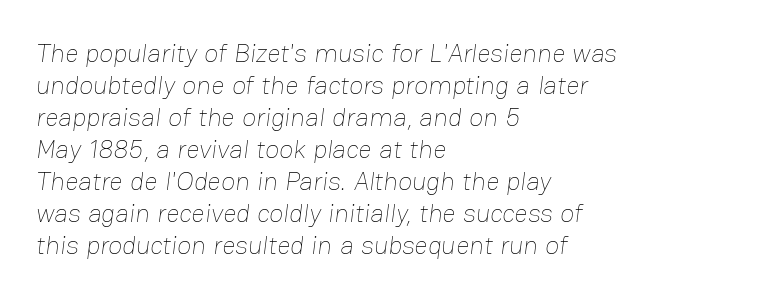
The weight tops out at a normal text grade. Casual observation: everything's shoved over to the left. The line texture is even and compact thanks to regular tracking. The zone under the glyphs is completely vacant.
